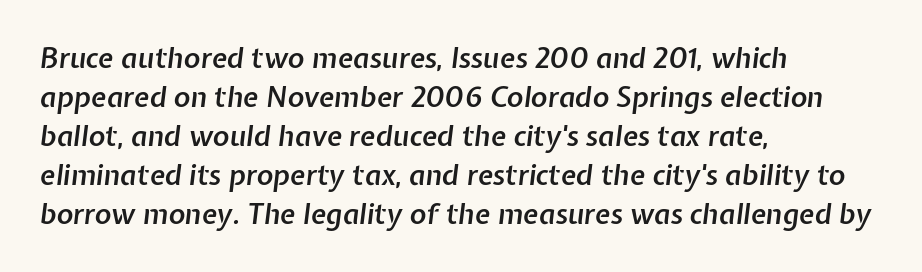
{"italic": "yes", "lean": "right", "slant_degrees": 7, "bold": "semi", "weight": "semibold", "width": "normal", "stroke_contrast": "low", "x_height": "medium", "monospaced": "no", "underline": "no", "align": "left", "line_spacing": "normal", "line_spacing_ratio": 1.39, "letter_spacing": "normal", "letter_spacing_em": 0.0, "glyph_px": 28}
